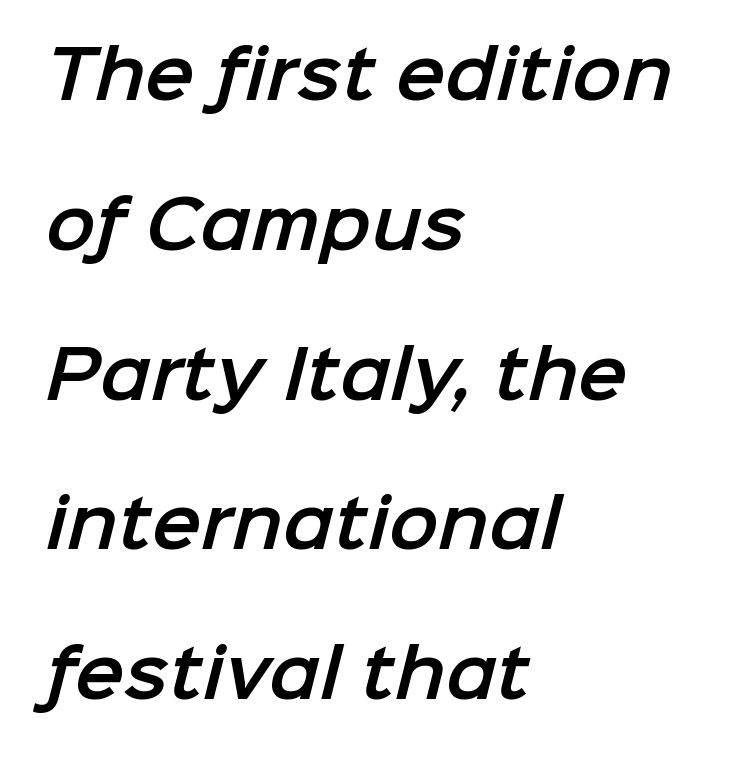
Q: Is the typeface a serif or a sans-serif typeface? A: Sans-serif.
Q: Is the text underlined? A: No.
Q: How is the paragraph aligned? A: Left-aligned.
Q: Is the spacing between letters normal or unusually wide? A: Normal.
Q: Is the spacing between lines tight, normal or loose? A: Loose.
Q: Width (condensed, normal, or wide)? A: Normal.
Q: Stroke contrast? A: Low.
Q: x-height? A: Medium.
Q: Monospaced? A: No.
